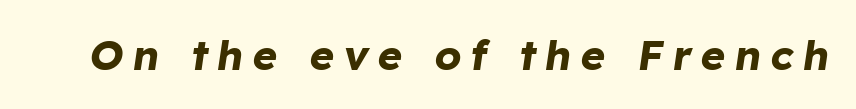
Q: Is the text bold? A: Yes.
Q: Is the text italic (slanted)? A: Yes, it leans right by about 8 degrees.
Q: Is the text underlined? A: No.
Q: Is the spacing between letters normal or unusually wide? A: Unusually wide.
Q: Width (condensed, normal, or wide)? A: Normal.
Q: Stroke contrast? A: Low.
Q: x-height? A: Medium.
Q: Monospaced? A: No.
